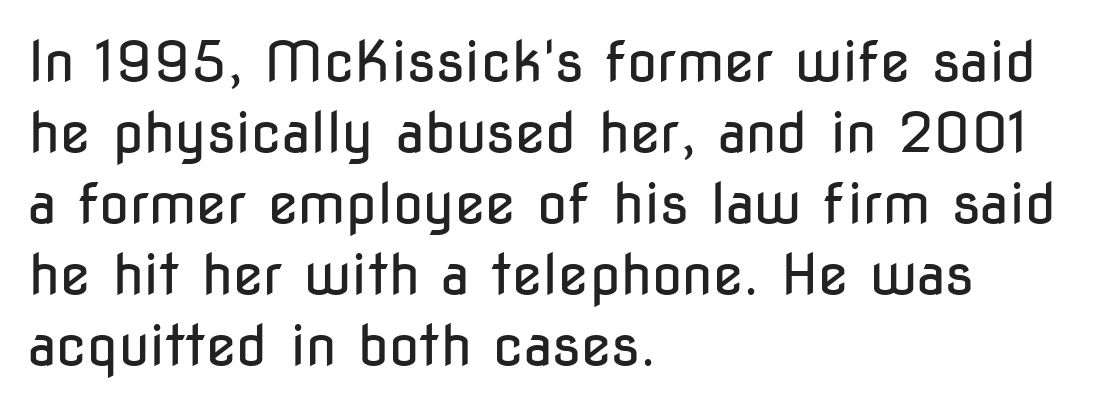
This sample uses a sans-serif face. Compared with a typical body face, this is equally light or lighter still. The letters stand upright; this is a roman face. The rendering uses natural spacing where letterforms have individual widths. Decoration check: the copy has no underline.
